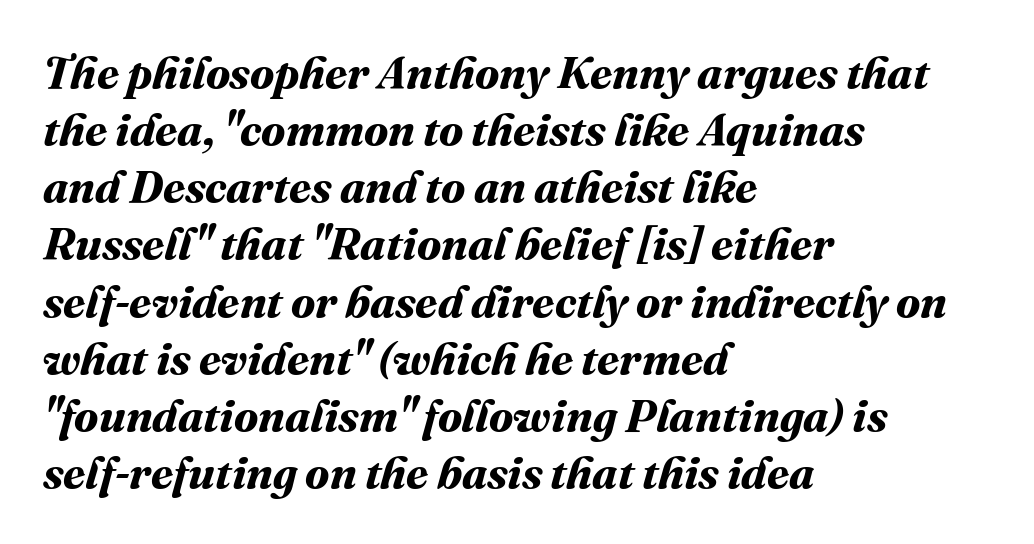
Q: Is the text bold? A: Yes.
Q: Is the text underlined? A: No.
Q: How is the paragraph aligned? A: Left-aligned.
Q: Is the spacing between letters normal or unusually wide? A: Normal.
Q: Is the spacing between lines tight, normal or loose? A: Normal.
Q: Width (condensed, normal, or wide)? A: Normal.
Q: Stroke contrast? A: Medium.
Q: x-height? A: Medium.
Q: Monospaced? A: No.
